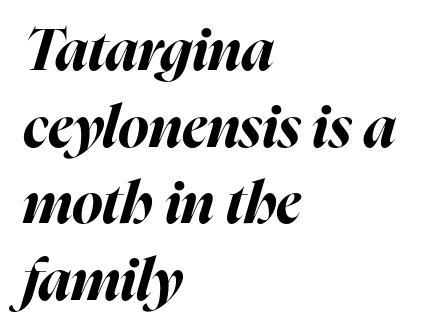
The image shows 58 px bold type, italic (leaning right); set left-aligned, normal line spacing (1.32x), normal letter spacing, not underlined; high stroke contrast and a medium x-height.
